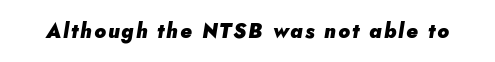
The image shows 20 px bold type, italic (leaning right); set not underlined.
